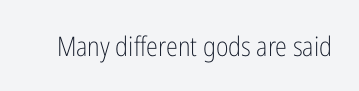
Has an underline been added? It has not. The type is set solid horizontally, with unmodified tracking. The characters are drawn with everyday or finer stroke widths. Every character sits straight up, as roman type does.
